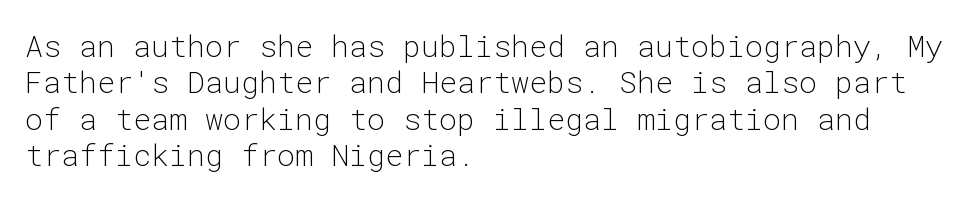
Q: Is the text bold? A: No.
Q: Is the text italic (slanted)? A: No, it is upright.
Q: Is the typeface a serif or a sans-serif typeface? A: Sans-serif.
Q: Is the text underlined? A: No.
Q: How is the paragraph aligned? A: Left-aligned.
Q: Is the spacing between letters normal or unusually wide? A: Normal.
Q: Width (condensed, normal, or wide)? A: Normal.
Q: Stroke contrast? A: Low.
Q: x-height? A: Medium.
Q: Monospaced? A: Yes.
